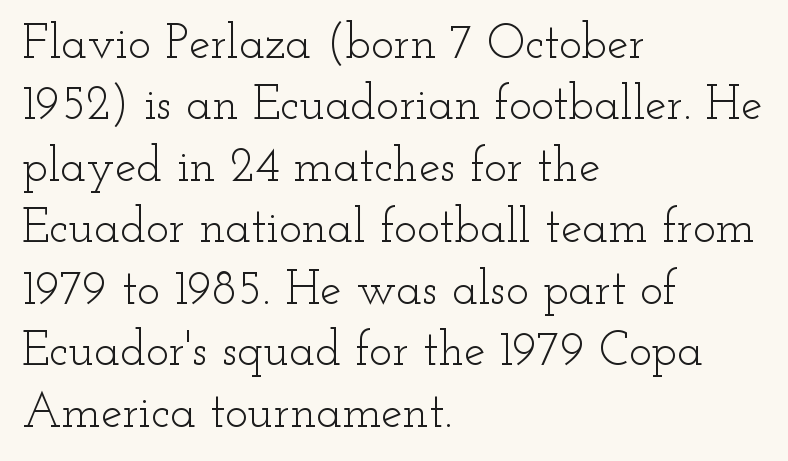
The rendering keeps characters at their native spacing. When letters stand straight like this, we call the style roman or upright. Summary of vertical rhythm: regular, with standard interline spacing. Old-style or modern, the face here clearly has serifs. This sample is left-justified, so line endings fall wherever the words run out. These lines are rendered in a variable-pitch font.
